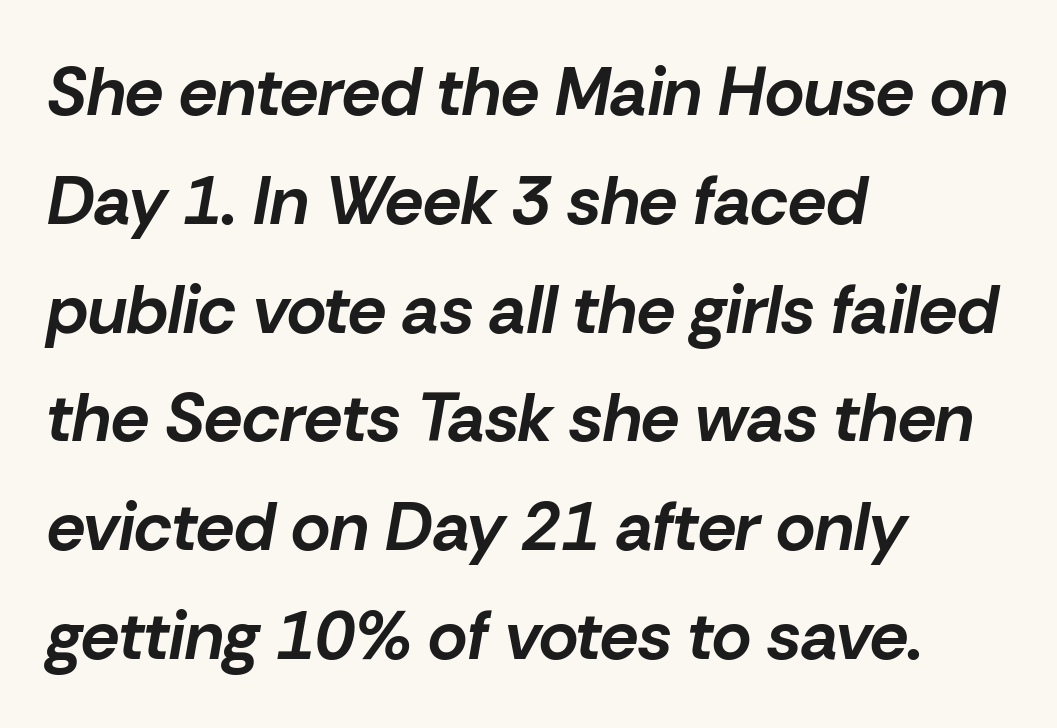
{"italic": "yes", "lean": "right", "slant_degrees": 10, "bold": "yes", "weight": "bold", "width": "normal", "stroke_contrast": "low", "x_height": "medium", "monospaced": "no", "underline": "no", "align": "left", "line_spacing": "normal", "line_spacing_ratio": 1.6, "letter_spacing": "normal", "letter_spacing_em": 0.0, "glyph_px": 68}
